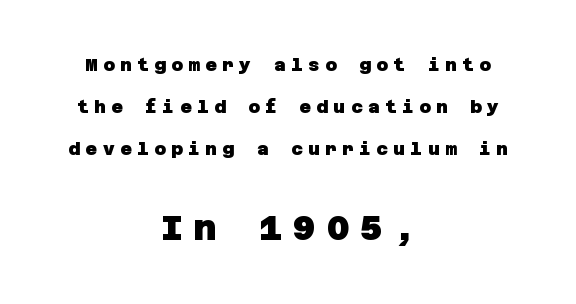
{"serif": "no", "bold": "yes", "weight": "heavy", "width": "normal", "stroke_contrast": "low", "x_height": "large", "underline": "no", "align": "center", "line_spacing": "loose", "line_spacing_ratio": 2.32, "letter_spacing": "wide", "letter_spacing_em": 0.3, "larger_block": "second", "size_ratio": 1.94, "glyph_px": 35}
